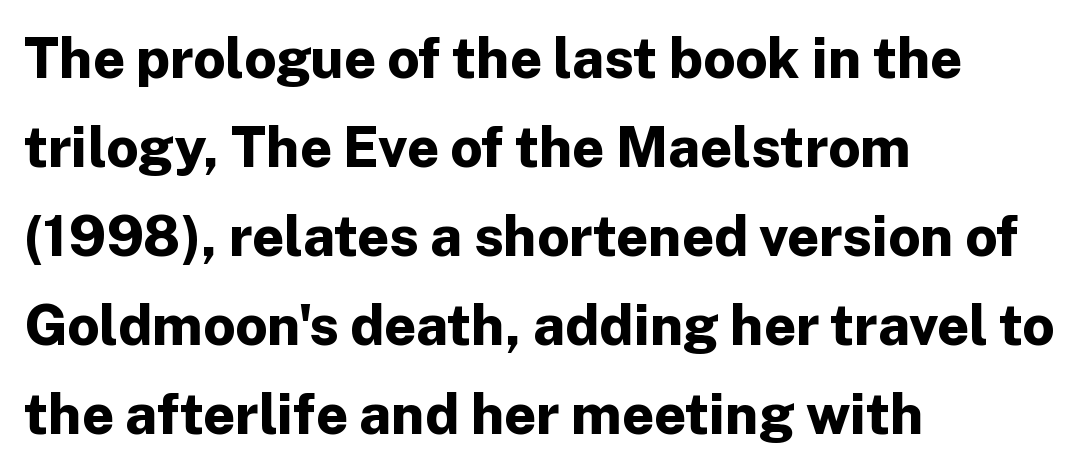
{"serif": "no", "italic": "no", "bold": "yes", "weight": "bold", "width": "normal", "stroke_contrast": "low", "x_height": "medium", "monospaced": "no", "underline": "no", "align": "left", "line_spacing": "normal", "line_spacing_ratio": 1.59, "letter_spacing": "normal", "letter_spacing_em": 0.0, "glyph_px": 56}
